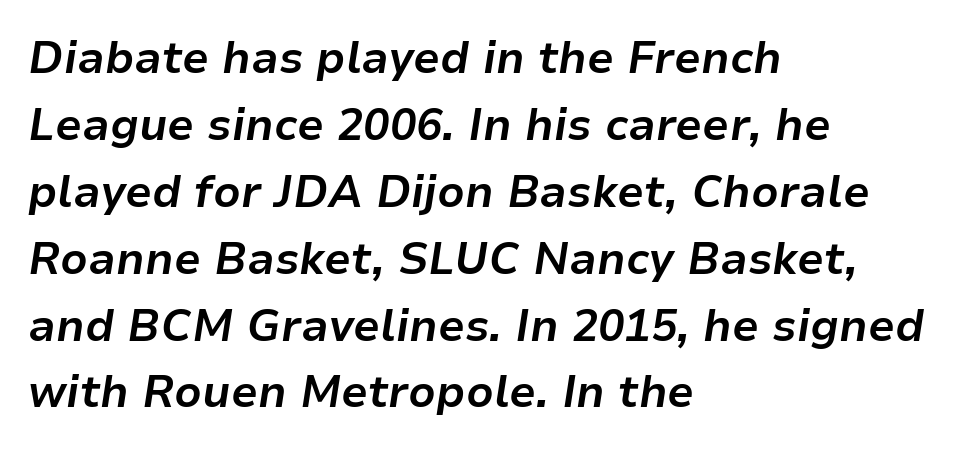
{"italic": "yes", "lean": "right", "slant_degrees": 9, "bold": "yes", "weight": "bold", "width": "normal", "stroke_contrast": "low", "x_height": "medium", "monospaced": "no", "underline": "no", "align": "left", "line_spacing": "normal", "line_spacing_ratio": 1.52, "letter_spacing": "normal", "letter_spacing_em": 0.0, "glyph_px": 44}
